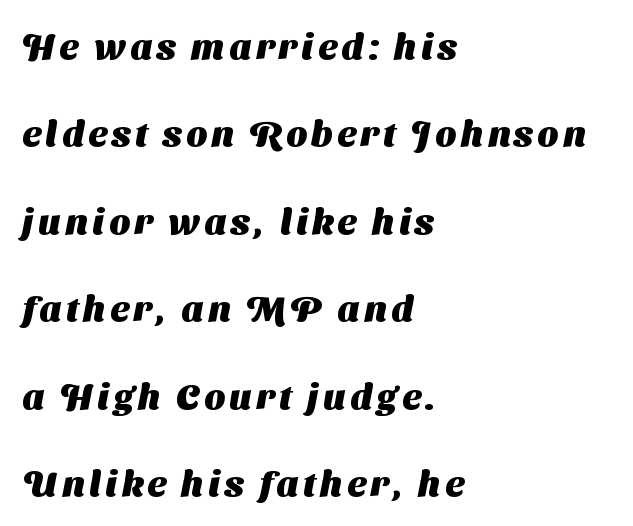
Q: Is the text bold? A: Yes.
Q: Is the typeface a serif or a sans-serif typeface? A: Sans-serif.
Q: Is the text underlined? A: No.
Q: How is the paragraph aligned? A: Left-aligned.
Q: Is the spacing between lines tight, normal or loose? A: Loose.
Q: Width (condensed, normal, or wide)? A: Normal.
Q: Stroke contrast? A: Medium.
Q: x-height? A: Medium.
Q: Monospaced? A: No.
